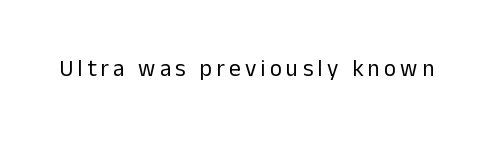
{"italic": "no", "bold": "no", "underline": "no", "glyph_px": 23}
